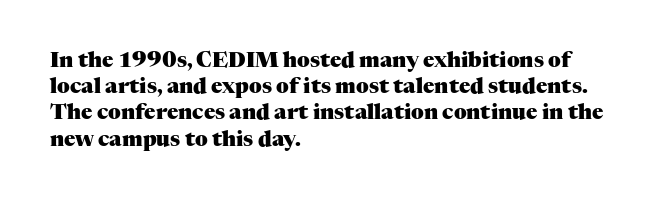
The image shows 21 px bold type, upright; set left-aligned, normal line spacing (1.25x), normal letter spacing, not underlined.
